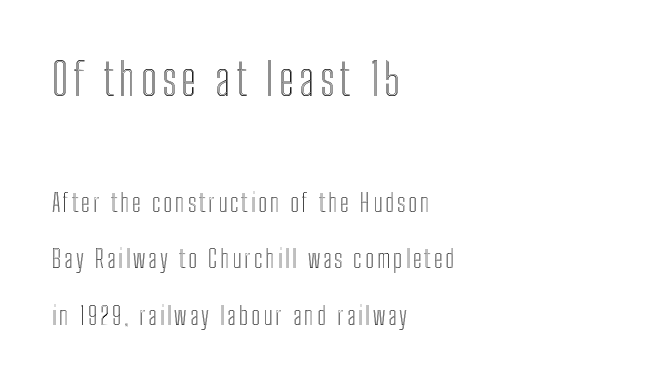
Q: Is the text italic (slanted)? A: No, it is upright.
Q: Is the text underlined? A: No.
Q: How is the paragraph aligned? A: Left-aligned.
Q: Is the spacing between lines tight, normal or loose? A: Loose.
Q: Which block of text is set in a larger size, the first (top) or the second (bottom)? A: The first (top) one.
Q: Width (condensed, normal, or wide)? A: Condensed.
Q: x-height? A: Medium.
Q: Monospaced? A: No.
